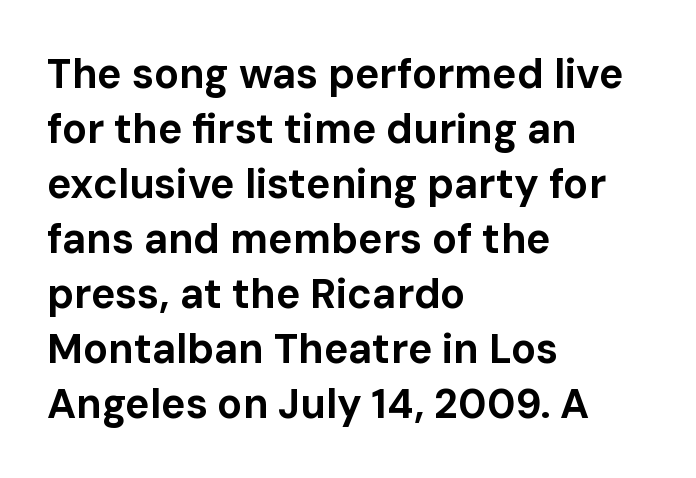
Q: Is the text bold? A: Yes.
Q: Is the text italic (slanted)? A: No, it is upright.
Q: Is the typeface a serif or a sans-serif typeface? A: Sans-serif.
Q: Is the text underlined? A: No.
Q: How is the paragraph aligned? A: Left-aligned.
Q: Is the spacing between letters normal or unusually wide? A: Normal.
Q: Is the spacing between lines tight, normal or loose? A: Normal.
Q: Width (condensed, normal, or wide)? A: Normal.
Q: Stroke contrast? A: Low.
Q: x-height? A: Medium.
Q: Monospaced? A: No.
